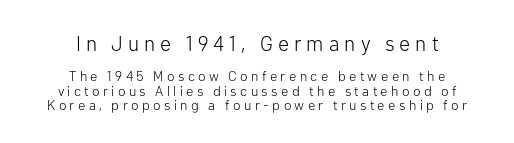
Q: Is the text bold? A: No.
Q: Is the text italic (slanted)? A: No, it is upright.
Q: Is the text underlined? A: No.
Q: How is the paragraph aligned? A: Centered.
Q: Is the spacing between letters normal or unusually wide? A: Unusually wide.
Q: Is the spacing between lines tight, normal or loose? A: Tight.
Q: Which block of text is set in a larger size, the first (top) or the second (bottom)? A: The first (top) one.
